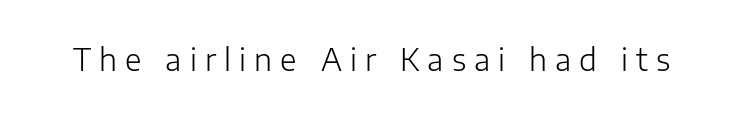
A quiet, ordinary-to-light weight characterises the typeface. The face used here is proportionally spaced, like ordinary book or web type. Underline: absent. Notice how the stems are strictly vertical — no italics here. Serif or sans? Sans — the stroke terminals are bare.
